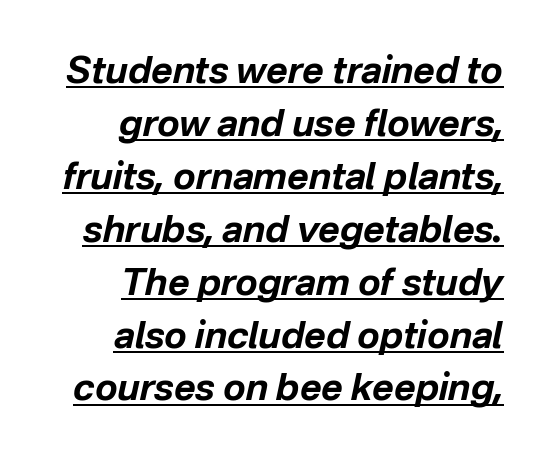
The rendering keeps characters at their native spacing. Summary of weight: heavy, a full bold. Is the type slanted? Yes — the strokes lean at a clear angle. Think of a printed novel: that variable character pitch is what you see here. Is there much room between lines? A standard amount, neither cramped nor airy. Emphasis is given by a line drawn under the lettering.
